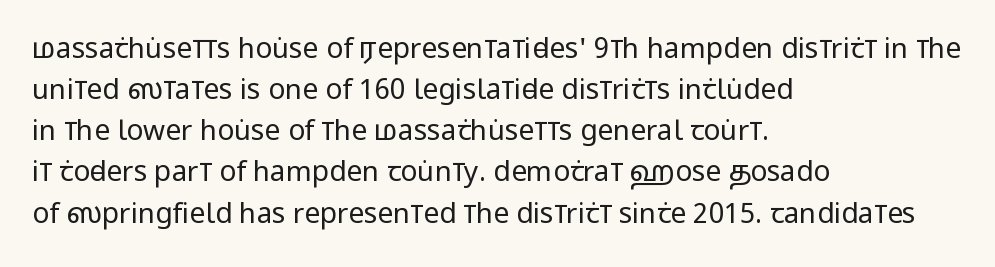
You could not count columns in this text — the font is proportionally spaced. The text block is weighted toward the left margin, trailing off unevenly rightward. Examine the stroke ends and you'll find no serifs. Stems here are at most as thick as an everyday book face. Any mark beneath the type? The region is blank.
